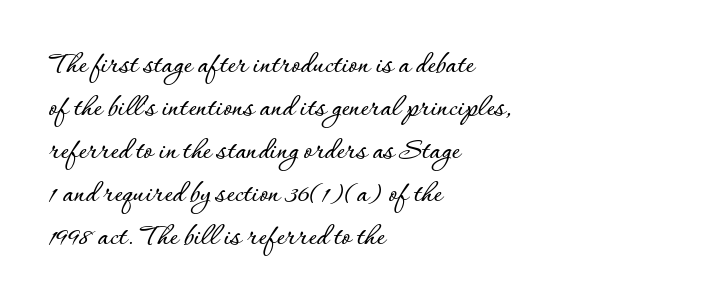
The image shows 31 px text type; set left-aligned, normal line spacing (1.39x), normal letter spacing, not underlined; low stroke contrast and a small x-height.
